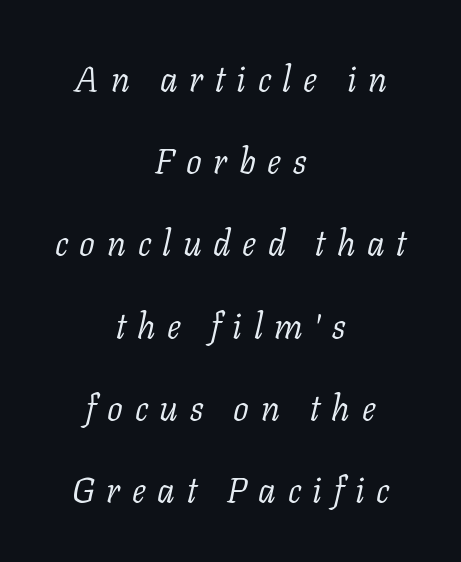
Character widths vary here, with narrow letters taking less room than wide ones. The letters are slanted; this is an italic face. Weight: not bold — regular or lighter. In terms of leading, this rendering errs on the spacious side. The rag falls on both sides of this text block equally. You could only call the tracking loose — the letters float apart.
